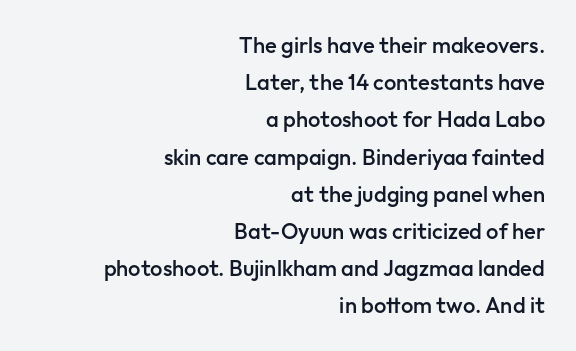
Q: Is the text bold? A: Semi-bold.
Q: Is the text italic (slanted)? A: No, it is upright.
Q: Is the text underlined? A: No.
Q: How is the paragraph aligned? A: Right-aligned.
Q: Is the spacing between letters normal or unusually wide? A: Normal.
Q: Is the spacing between lines tight, normal or loose? A: Normal.
